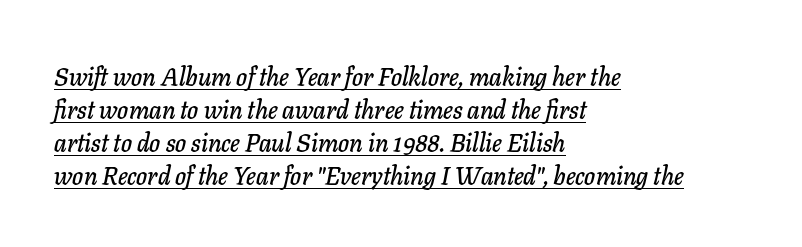
The image shows 25 px text type, italic (leaning right); set left-aligned, normal line spacing (1.32x), normal letter spacing, underlined.
